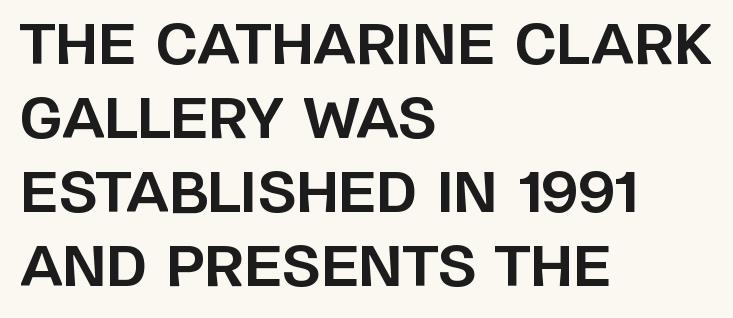
Q: Is the text bold? A: Yes.
Q: Is the text italic (slanted)? A: No, it is upright.
Q: Is the typeface a serif or a sans-serif typeface? A: Sans-serif.
Q: Is the text underlined? A: No.
Q: How is the paragraph aligned? A: Left-aligned.
Q: Is the spacing between letters normal or unusually wide? A: Normal.
Q: Is the spacing between lines tight, normal or loose? A: Normal.
Q: Width (condensed, normal, or wide)? A: Normal.
Q: Stroke contrast? A: Low.
Q: x-height? A: Large.
Q: Monospaced? A: No.
